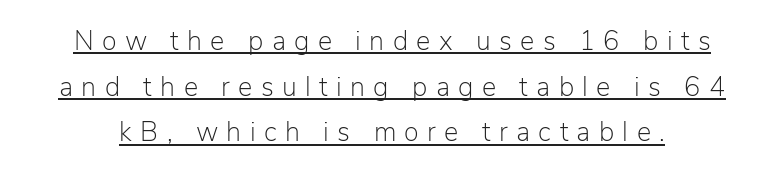
The image shows 27 px text type, upright; set normal line spacing (1.69x), unusually wide letter spacing (+0.31 em), underlined.
